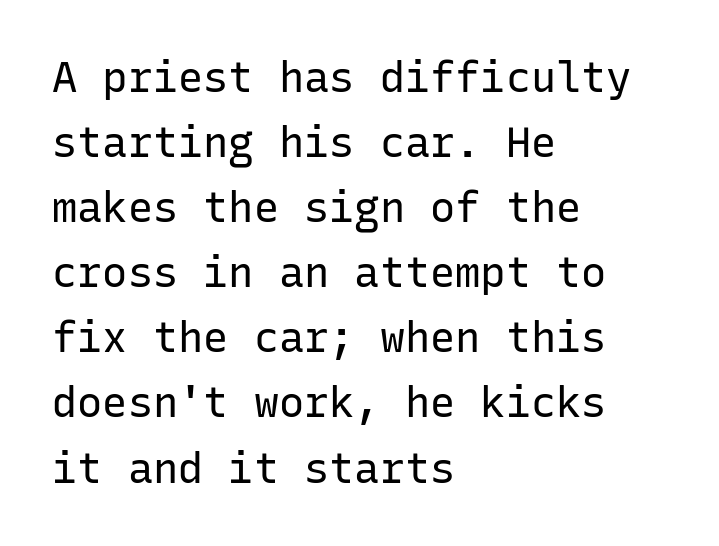
Q: Is the text bold? A: No.
Q: Is the text italic (slanted)? A: No, it is upright.
Q: Is the typeface a serif or a sans-serif typeface? A: Sans-serif.
Q: Is the text underlined? A: No.
Q: How is the paragraph aligned? A: Left-aligned.
Q: Is the spacing between letters normal or unusually wide? A: Normal.
Q: Is the spacing between lines tight, normal or loose? A: Normal.
Q: Width (condensed, normal, or wide)? A: Normal.
Q: Stroke contrast? A: Low.
Q: x-height? A: Medium.
Q: Monospaced? A: Yes.
